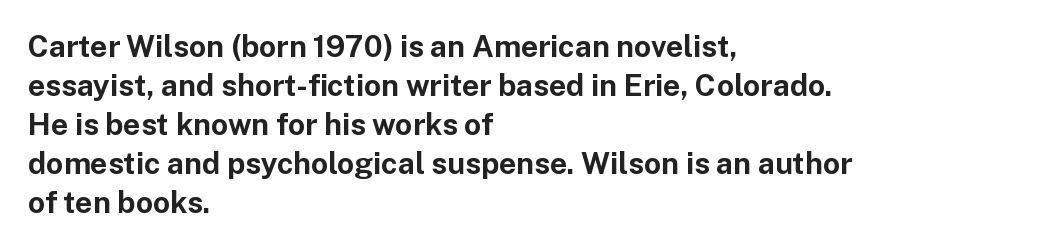
{"serif": "no", "italic": "no", "bold": "yes", "weight": "bold", "width": "normal", "stroke_contrast": "low", "x_height": "medium", "monospaced": "no", "underline": "no", "align": "left", "line_spacing": "normal", "line_spacing_ratio": 1.3, "letter_spacing": "normal", "letter_spacing_em": 0.0, "glyph_px": 30}
